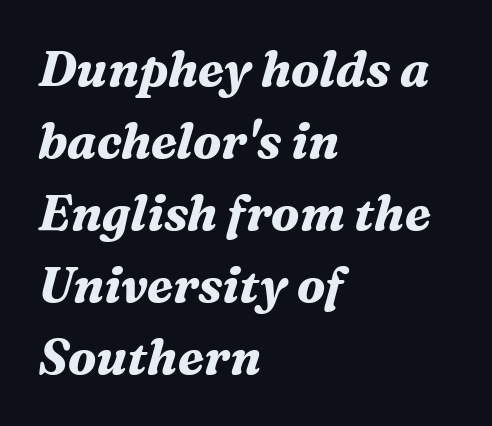
The rendering shows small feet on the letterforms — a serif design. Think of a printed novel: that variable character pitch is what you see here. The paragraph shown leans on its left margin. Tracking here is standard; glyphs follow each other at the usual distance. Whoever set this chose a conventional vertical rhythm. When letters slant like this, we call the style italic.
